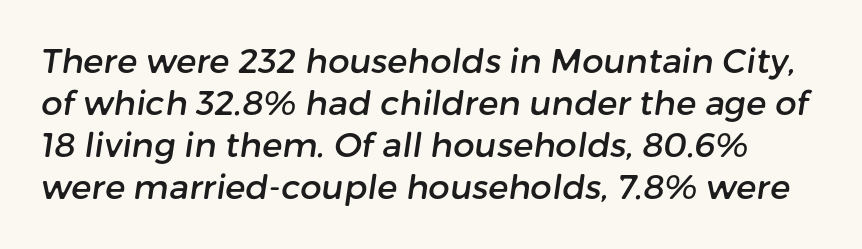
The image shows 34 px sans-serif type; set line spacing 1.24x, normal letter spacing, not underlined; low stroke contrast and a medium x-height.
